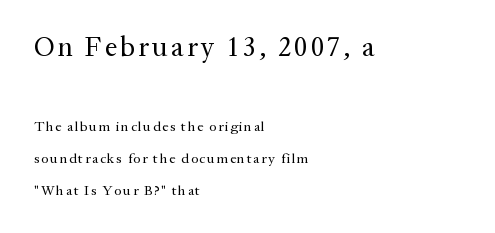
The image shows 28 px regular-weight serif type, upright; set left-aligned, loose line spacing (2.27x), not underlined; the first (top) block is 2.0x larger; medium stroke contrast and a medium x-height.
